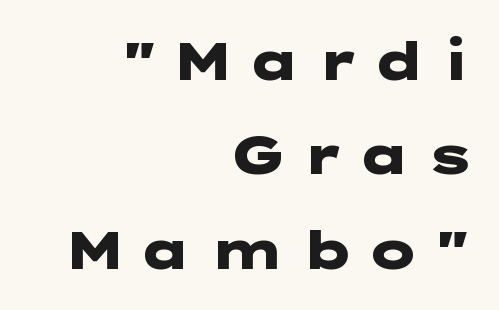
Display-style spreading of the glyphs; the letterfit is very open. The typesetting leans heavy: a genuine bold. In CSS terms this would be text-align: right. The font family rendered here belongs to the sans-serif group.
